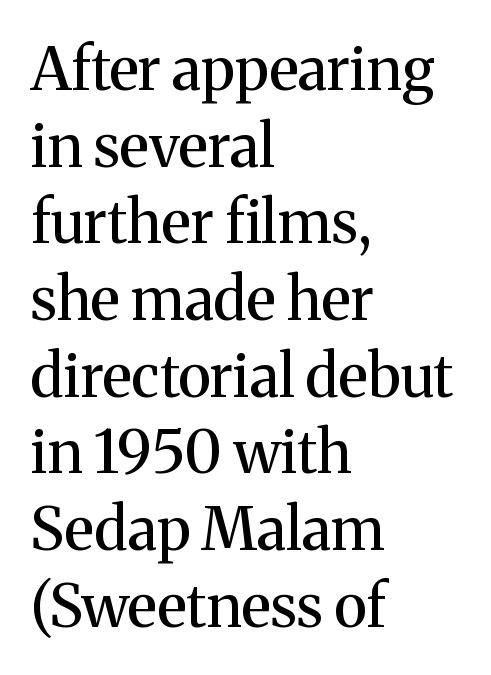
The image shows 59 px serif type, upright; set left-aligned, normal line spacing (1.3x), normal letter spacing, not underlined; medium stroke contrast and a medium x-height.
